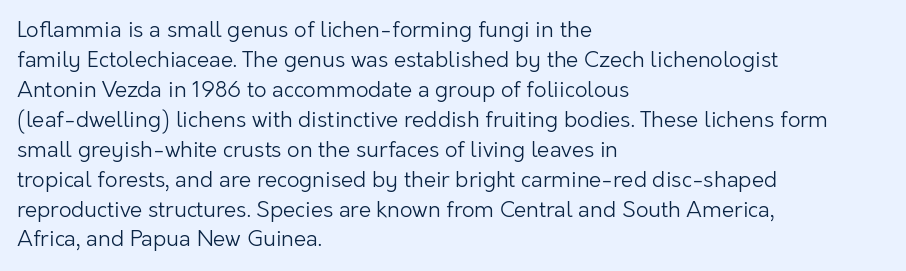
Reading down the column, the eye jumps a familiar distance to each next line. Left-aligned paragraph, ragged on the right. Check under the words: just untouched page. Nope, not italic — everything's standing straight.
